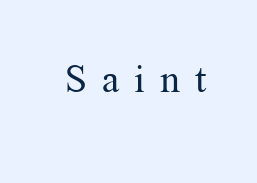
{"serif": "yes", "italic": "no", "bold": "no", "weight": "regular", "width": "normal", "stroke_contrast": "medium", "x_height": "medium", "monospaced": "no", "underline": "no", "letter_spacing": "wide", "letter_spacing_em": 0.38, "glyph_px": 39}
